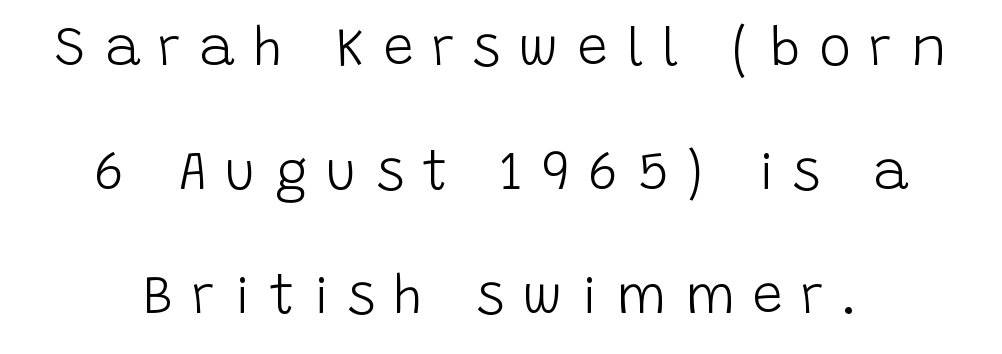
The image shows 54 px light sans-serif type, upright; set loose line spacing (2.3x), unusually wide letter spacing (+0.34 em), not underlined; low stroke contrast and a large x-height.
